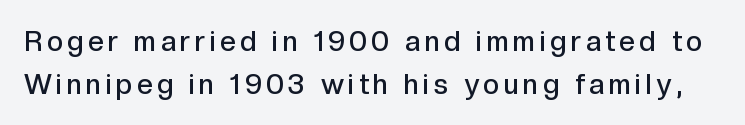
{"serif": "no", "italic": "no", "bold": "semi", "weight": "semibold", "width": "normal", "x_height": "medium", "monospaced": "no", "underline": "no", "line_spacing": "normal", "line_spacing_ratio": 1.53, "glyph_px": 28}
